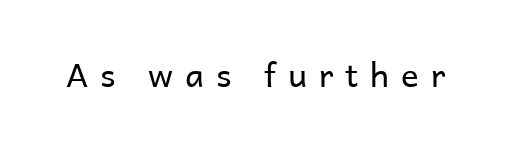
Q: Is the text bold? A: No.
Q: Is the text italic (slanted)? A: No, it is upright.
Q: Is the typeface a serif or a sans-serif typeface? A: Sans-serif.
Q: Is the text underlined? A: No.
Q: Is the spacing between letters normal or unusually wide? A: Unusually wide.
Q: Width (condensed, normal, or wide)? A: Normal.
Q: Stroke contrast? A: Low.
Q: x-height? A: Medium.
Q: Monospaced? A: No.
